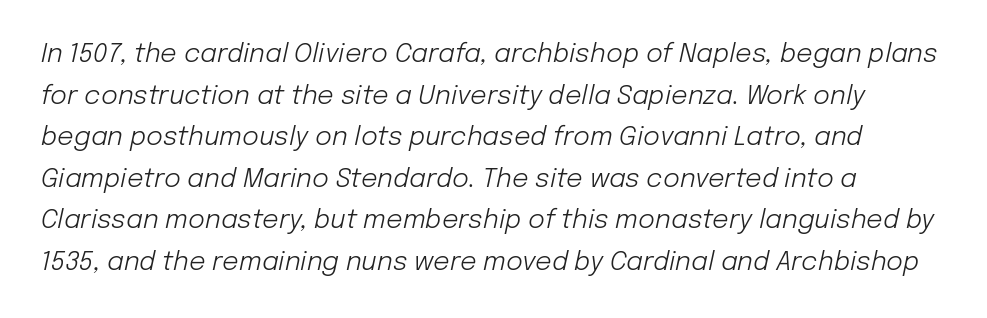
{"italic": "yes", "lean": "right", "slant_degrees": 12, "bold": "no", "underline": "no", "line_spacing": "normal", "line_spacing_ratio": 1.6, "letter_spacing": "normal", "letter_spacing_em": 0.0, "glyph_px": 26}
